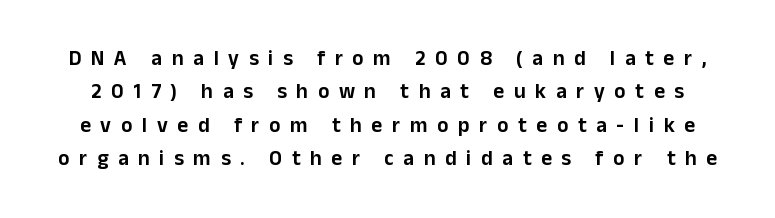
Honestly, the letter spacing is so wide it's the main thing you notice. What's the leading like? Ordinary, nothing unusual. Do the letters lean? They stand straight. Nobody drew a line under any word here.
